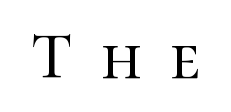
Q: Is the text italic (slanted)? A: No, it is upright.
Q: Is the typeface a serif or a sans-serif typeface? A: Serif.
Q: Is the text underlined? A: No.
Q: Is the spacing between letters normal or unusually wide? A: Unusually wide.
Q: Width (condensed, normal, or wide)? A: Normal.
Q: Stroke contrast? A: High.
Q: x-height? A: Medium.
Q: Monospaced? A: No.
